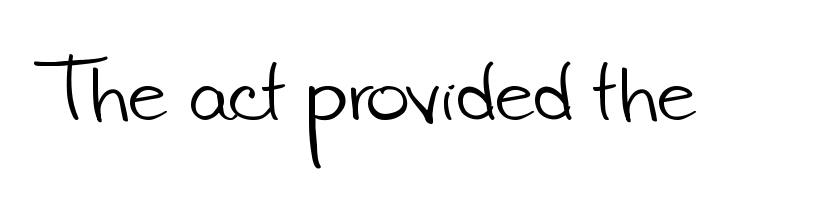
{"serif": "no", "bold": "no", "weight": "light", "width": "normal", "stroke_contrast": "low", "x_height": "small", "monospaced": "no", "underline": "no", "letter_spacing": "normal", "letter_spacing_em": 0.0, "glyph_px": 75}
